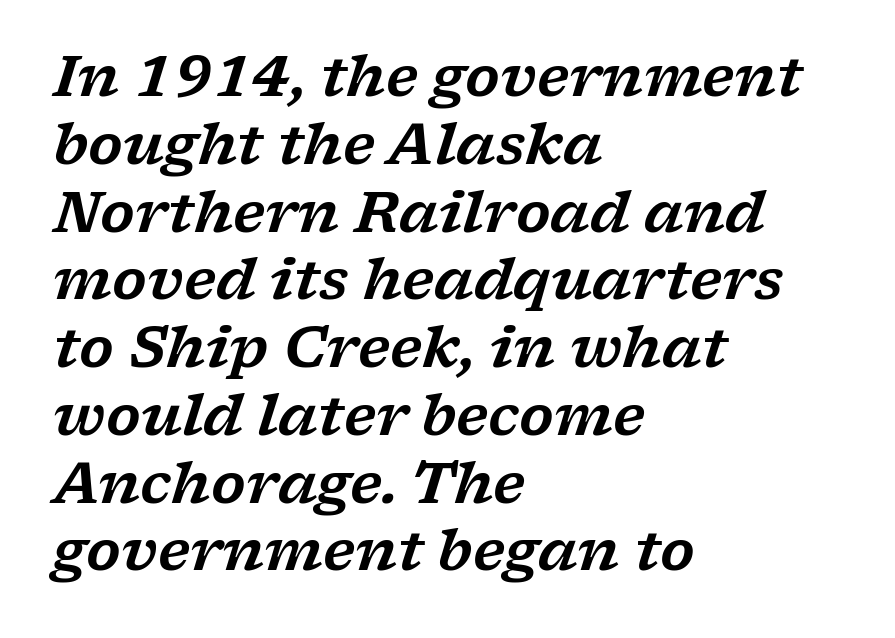
{"serif": "yes", "italic": "yes", "lean": "right", "slant_degrees": 17, "width": "wide", "stroke_contrast": "low", "x_height": "medium", "monospaced": "no", "underline": "no", "align": "left", "line_spacing_ratio": 1.21, "letter_spacing": "normal", "letter_spacing_em": 0.0, "glyph_px": 56}
